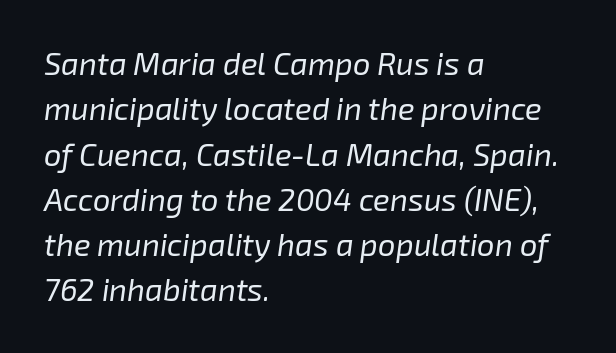
Q: Is the text bold? A: No.
Q: Is the text italic (slanted)? A: Yes, it leans right by about 8 degrees.
Q: Is the text underlined? A: No.
Q: How is the paragraph aligned? A: Left-aligned.
Q: Is the spacing between letters normal or unusually wide? A: Normal.
Q: Is the spacing between lines tight, normal or loose? A: Normal.
Q: Width (condensed, normal, or wide)? A: Normal.
Q: Stroke contrast? A: Low.
Q: x-height? A: Medium.
Q: Monospaced? A: No.
